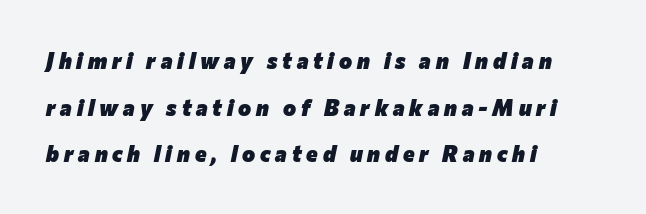
Q: Is the text bold? A: Yes.
Q: Is the text italic (slanted)? A: Yes, it leans right by about 12 degrees.
Q: Is the text underlined? A: No.
Q: How is the paragraph aligned? A: Left-aligned.
Q: Is the spacing between letters normal or unusually wide? A: Unusually wide.
Q: Is the spacing between lines tight, normal or loose? A: Loose.
